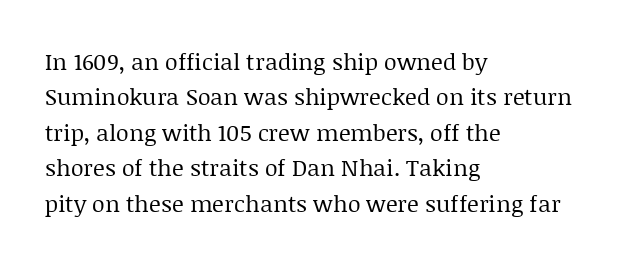
The image shows 23 px text type, upright; set left-aligned, normal line spacing (1.54x), normal letter spacing, not underlined.
